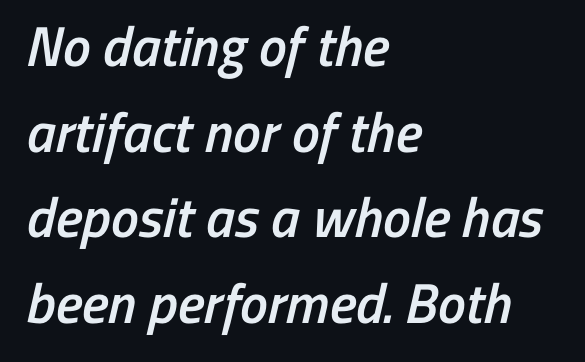
How would I describe the line gaps? Plain and ordinary. Underlining? Definitely not there. The paragraph shown leans on its left margin. The glyphs have the mass of a demibold cut, below bold.
